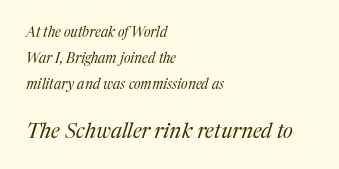
The specimen omits any rule beneath the text block's lines. Quick note: italic. A typesetter would call this zero additional tracking. On a weight scale, this lands at 450 or below. The later block is typeset at a bigger size than the earlier block. A student would call this left alignment; a typographer would say flush left, rag right.
